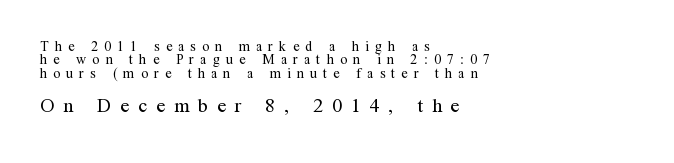
The image shows 20 px text type, upright; set left-aligned, tight line spacing (0.96x), unusually wide letter spacing (+0.44 em), not underlined; the second (bottom) block is 1.43x larger.
